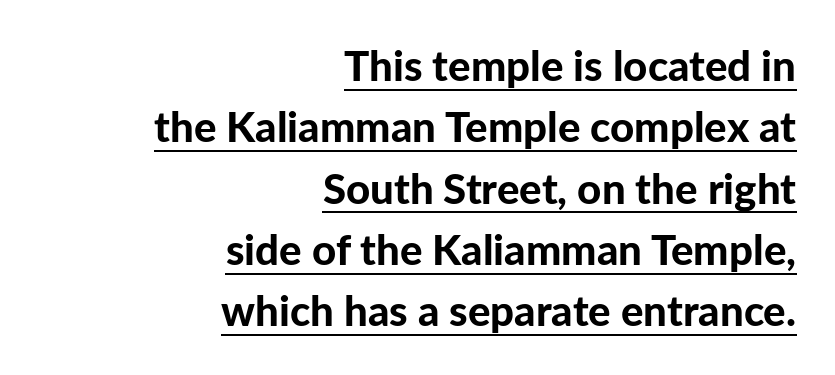
Descenders here cross a horizontal rule under the line. Note: no serifs on the glyphs. What weight is shown? A full bold with thick strokes. The ragged edge is on the left, which tells us the setting is flush right. The face used here is proportionally spaced, like ordinary book or web type. Short note: letters normally spaced.
